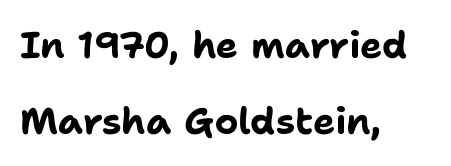
Q: Is the text bold? A: Yes.
Q: Is the text italic (slanted)? A: No, it is upright.
Q: Is the typeface a serif or a sans-serif typeface? A: Sans-serif.
Q: Is the text underlined? A: No.
Q: How is the paragraph aligned? A: Left-aligned.
Q: Is the spacing between letters normal or unusually wide? A: Normal.
Q: Is the spacing between lines tight, normal or loose? A: Loose.
Q: Width (condensed, normal, or wide)? A: Normal.
Q: Stroke contrast? A: Low.
Q: x-height? A: Medium.
Q: Monospaced? A: No.
